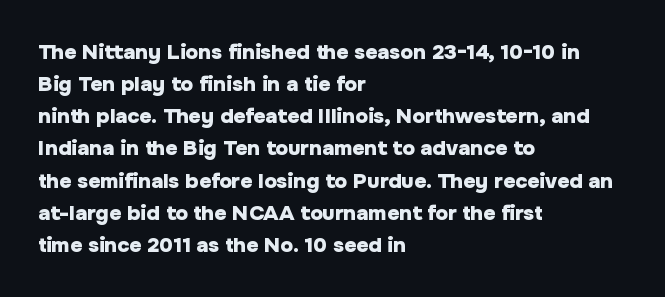
Tracking value appears to be zero — textbook default spacing. Is the type bold? Yes — the strokes are clearly thick and heavy. The block of text has a typical density, with ordinary space between rows. The rag falls on the right side of this text block. Words float on clear page, feet unadorned.
